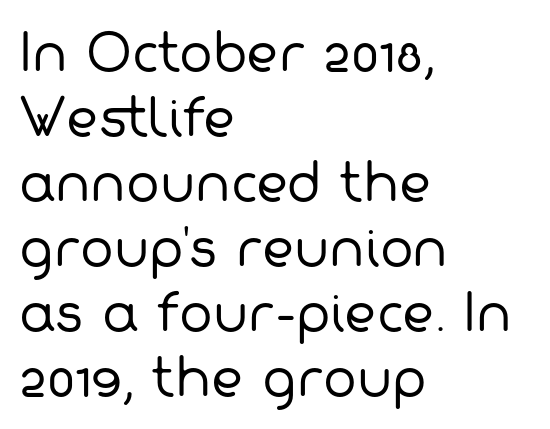
The image shows 50 px regular-weight sans-serif type; set left-aligned, normal line spacing (1.3x), normal letter spacing, not underlined; low stroke contrast and a medium x-height.
